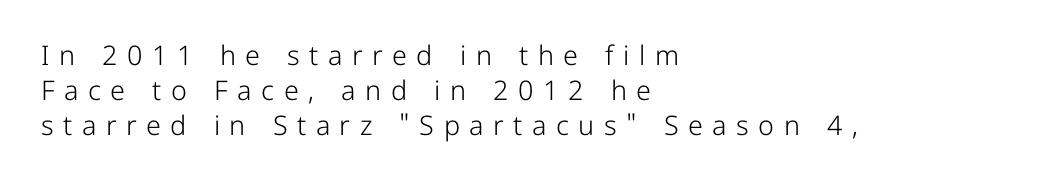
{"italic": "no", "bold": "no", "underline": "no", "align": "left", "line_spacing": "normal", "line_spacing_ratio": 1.29, "letter_spacing": "wide", "letter_spacing_em": 0.35, "glyph_px": 27}
